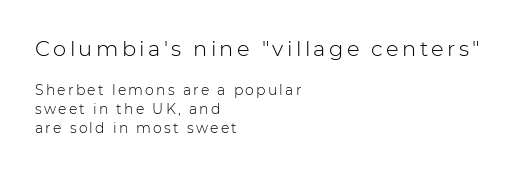
The text block is weighted toward the left margin, trailing off unevenly rightward. Note: larger setting up top, smaller setting below. The block of text has a typical density, with ordinary space between rows. It's the straight-up-and-down kind of type. Compared with a typical body face, this is equally light or lighter still. Glance below the letters and you will spot only blank space.
